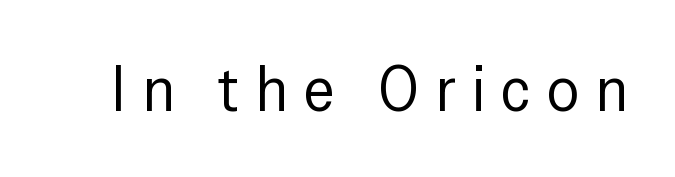
{"serif": "no", "italic": "no", "bold": "no", "weight": "regular", "width": "condensed", "stroke_contrast": "low", "x_height": "medium", "monospaced": "no", "underline": "no", "letter_spacing": "wide", "letter_spacing_em": 0.25, "glyph_px": 64}
